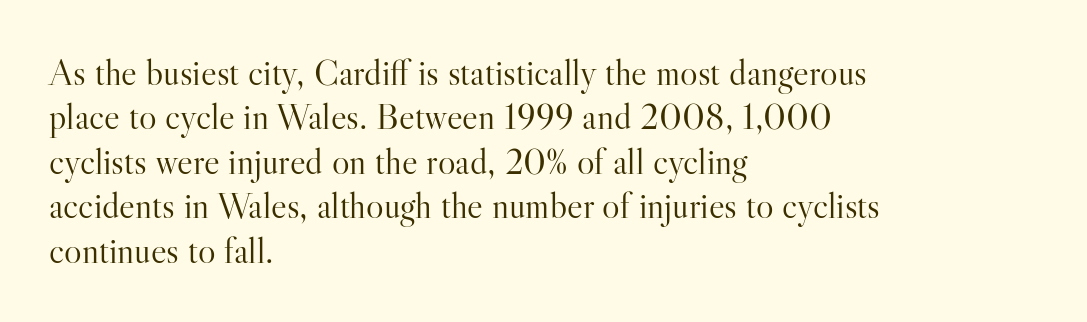
This sample uses plain, unmodified letter spacing. Notice how the stems are strictly vertical — no italics here. Is the block centered? No — it sits flush against the left margin. Are there feet on the stems? There are — it's a serif. Quick note: underline off. This sample has the flowing, uneven cadence of proportional lettering.
